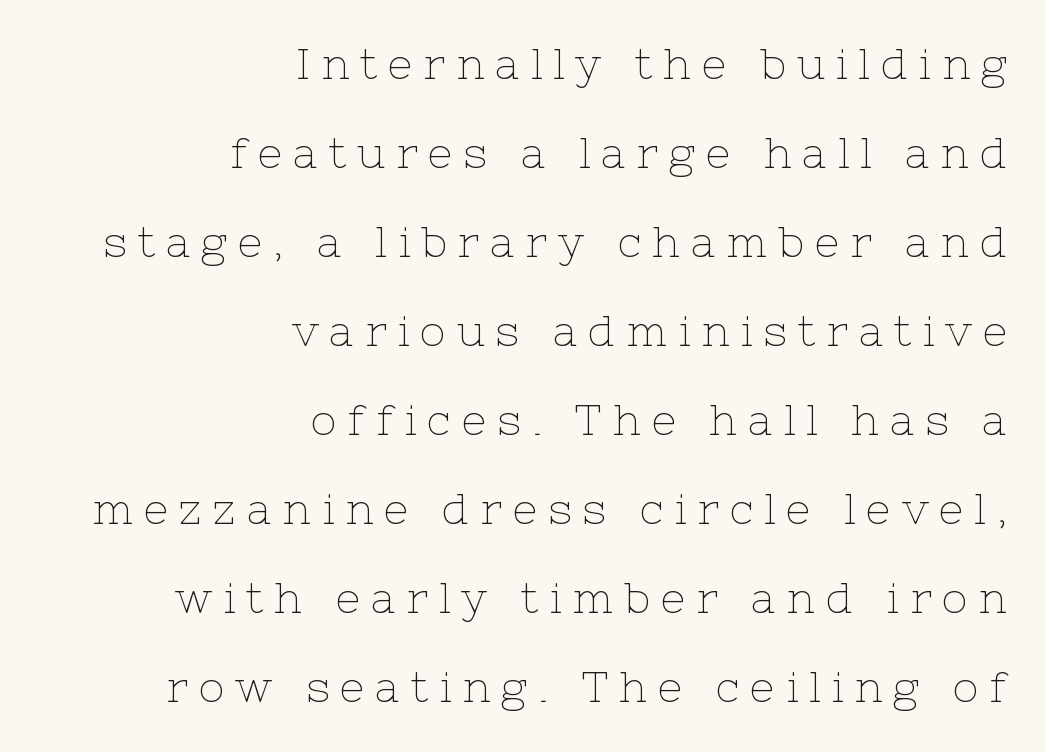
{"serif": "yes", "italic": "no", "bold": "no", "weight": "thin", "width": "normal", "stroke_contrast": "low", "x_height": "medium", "monospaced": "no", "underline": "no", "align": "right", "line_spacing": "loose", "line_spacing_ratio": 2.07, "letter_spacing": "wide", "letter_spacing_em": 0.25, "glyph_px": 43}
